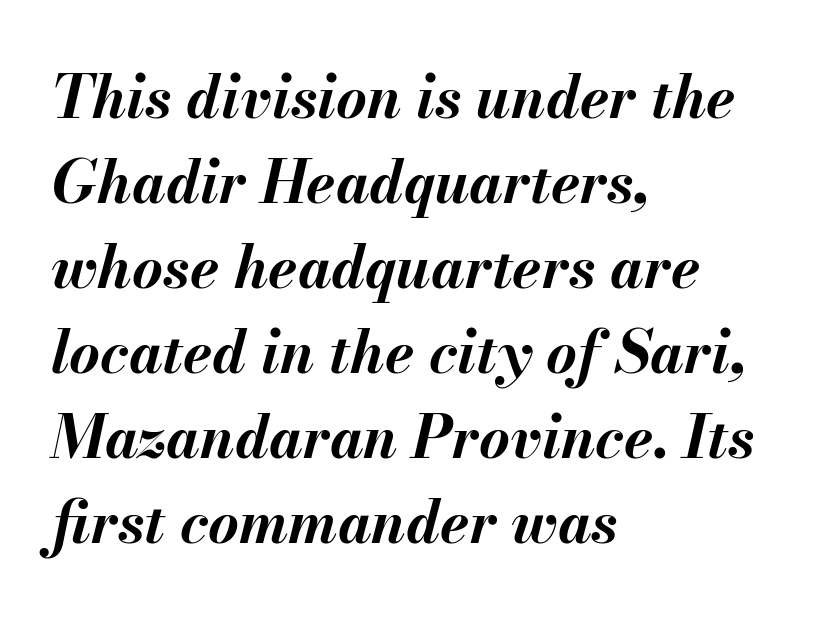
{"italic": "yes", "lean": "right", "slant_degrees": 13, "bold": "yes", "weight": "bold", "width": "normal", "stroke_contrast": "medium", "x_height": "small", "monospaced": "no", "underline": "no", "align": "left", "line_spacing": "normal", "line_spacing_ratio": 1.44, "letter_spacing": "normal", "letter_spacing_em": 0.0, "glyph_px": 59}
